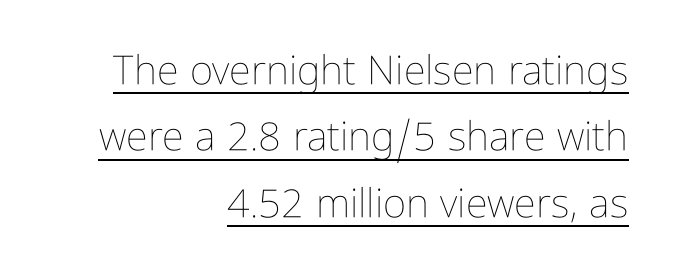
The image shows 40 px thin, condensed type, upright; set right-aligned, normal line spacing (1.66x), normal letter spacing, underlined; low stroke contrast and a medium x-height.
